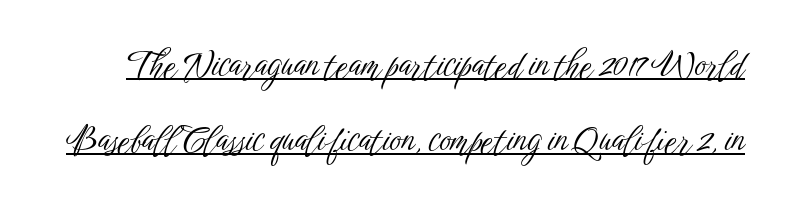
Weight: not bold — regular or lighter. Students, observe the line beneath the letters — that is underlining. Does extra space separate the letters? No, they use regular spacing. Font category for this specimen: sans-serif. The face used here is proportionally spaced, like ordinary book or web type.
